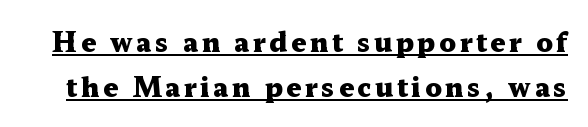
Notice how a bar underscores the lettering throughout. You'd pick this weight for a headline — it's a proper bold. The axis of the letterforms is exactly vertical.
